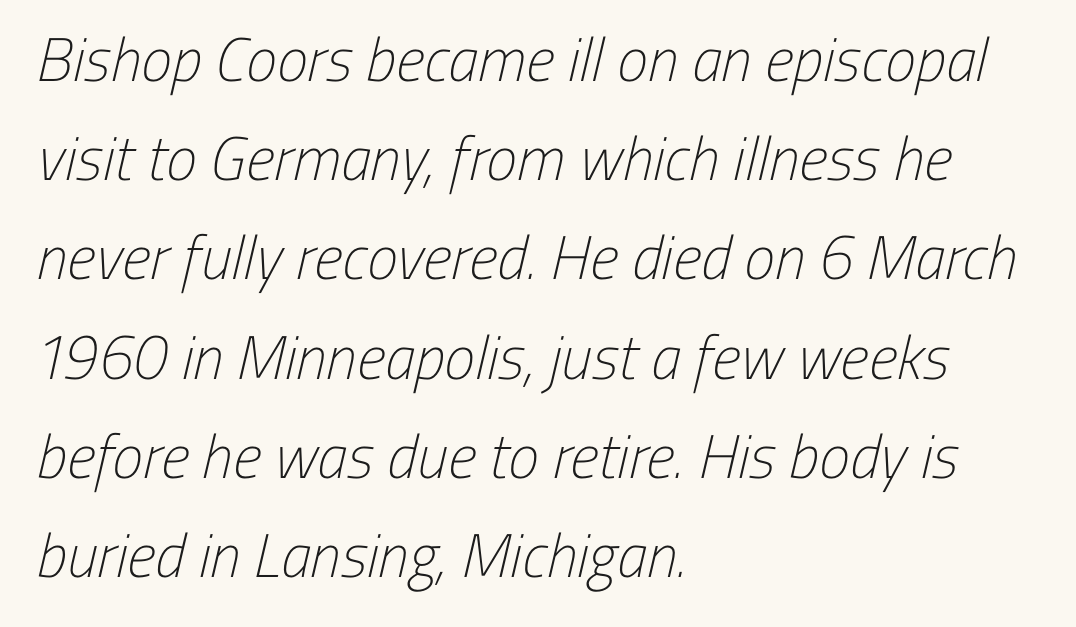
The image shows 62 px light, condensed sans-serif type; set left-aligned, normal line spacing (1.6x), normal letter spacing, not underlined; low stroke contrast and a medium x-height.
